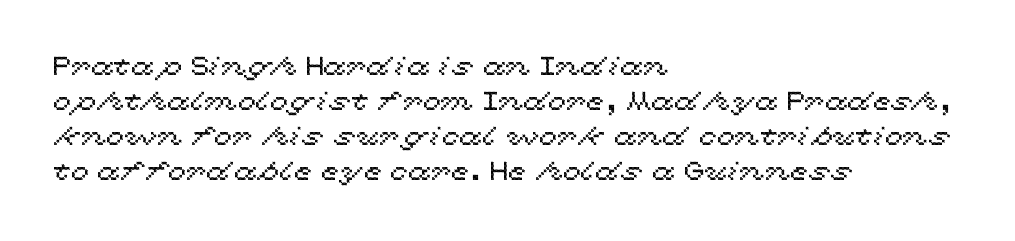
A classic flush-left, rag-right setting is used for this passage. Underlining? Definitely not there. The passage shown stacks its lines at a standard gap. The letterforms sit shoulder to shoulder at normal distance.
